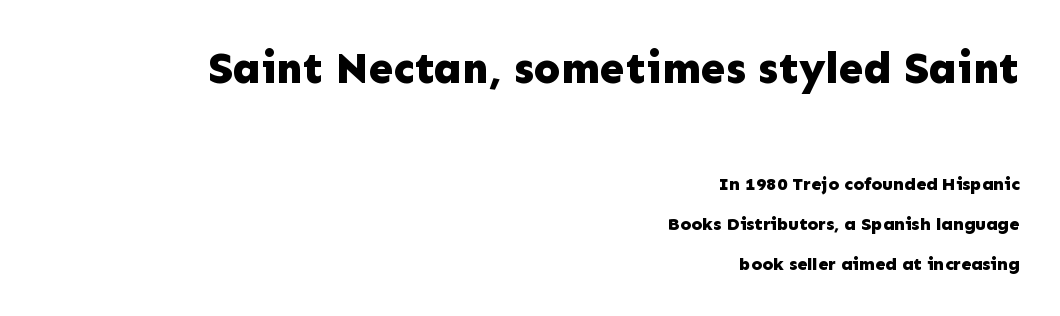
{"serif": "no", "italic": "no", "bold": "yes", "weight": "bold", "width": "normal", "stroke_contrast": "low", "x_height": "medium", "monospaced": "no", "underline": "no", "align": "right", "line_spacing": "loose", "line_spacing_ratio": 2.21, "letter_spacing": "normal", "letter_spacing_em": 0.0, "larger_block": "first", "size_ratio": 2.44, "glyph_px": 44}
